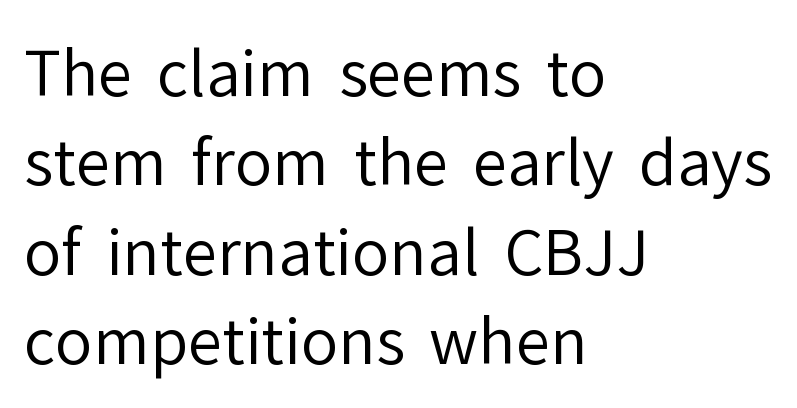
{"serif": "no", "italic": "no", "bold": "no", "weight": "regular", "width": "normal", "stroke_contrast": "low", "x_height": "medium", "monospaced": "no", "underline": "no", "align": "left", "line_spacing": "normal", "line_spacing_ratio": 1.44, "letter_spacing": "normal", "letter_spacing_em": 0.0, "glyph_px": 62}
